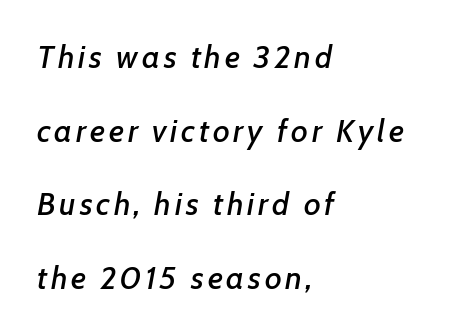
Q: Is the text italic (slanted)? A: Yes, it leans right by about 7 degrees.
Q: Is the text underlined? A: No.
Q: How is the paragraph aligned? A: Left-aligned.
Q: Is the spacing between lines tight, normal or loose? A: Loose.
Q: Width (condensed, normal, or wide)? A: Normal.
Q: Stroke contrast? A: Low.
Q: x-height? A: Medium.
Q: Monospaced? A: No.
